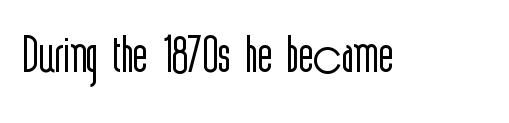
Q: Is the text bold? A: No.
Q: Is the text italic (slanted)? A: No, it is upright.
Q: Is the typeface a serif or a sans-serif typeface? A: Sans-serif.
Q: Is the text underlined? A: No.
Q: Is the spacing between letters normal or unusually wide? A: Normal.
Q: Width (condensed, normal, or wide)? A: Condensed.
Q: x-height? A: Medium.
Q: Monospaced? A: No.
